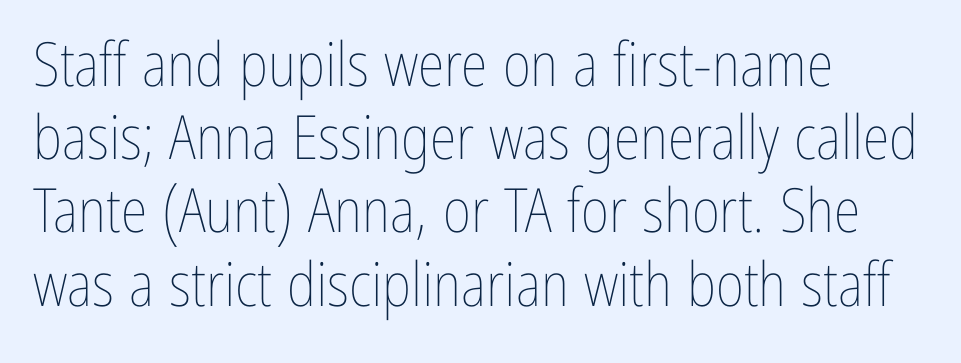
The image shows 61 px thin, condensed type, upright; set left-aligned, line spacing 1.2x, normal letter spacing, not underlined; low stroke contrast and a medium x-height.
